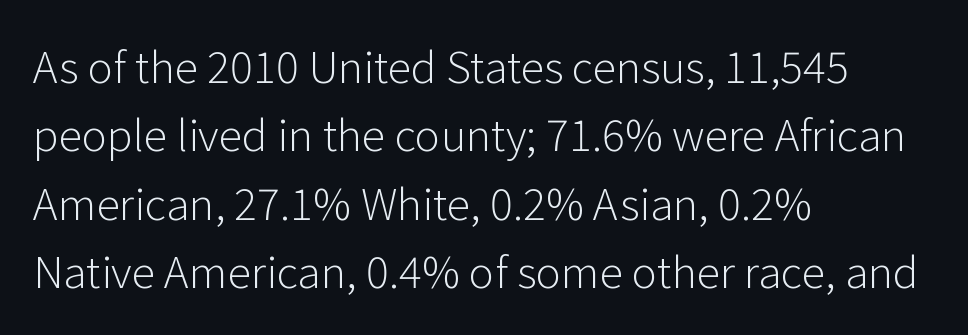
The image shows 43 px light sans-serif type, upright; set left-aligned, normal line spacing (1.59x), normal letter spacing, not underlined; low stroke contrast and a medium x-height.
